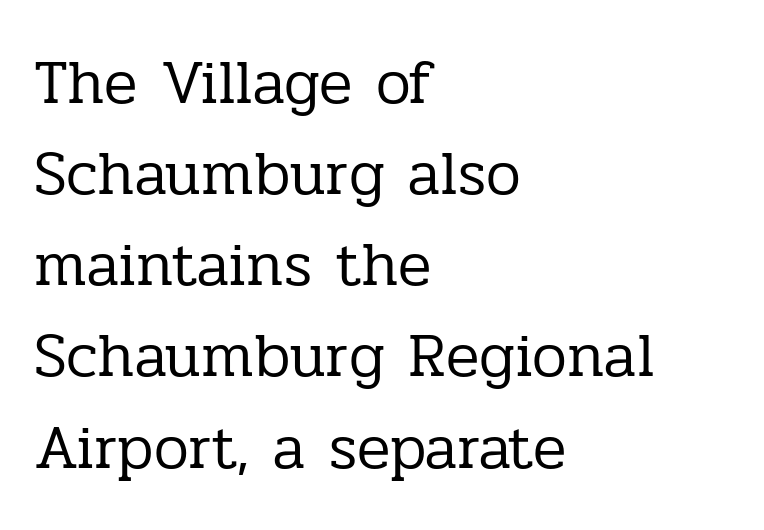
Q: Is the text bold? A: No.
Q: Is the text italic (slanted)? A: No, it is upright.
Q: Is the typeface a serif or a sans-serif typeface? A: Serif.
Q: Is the text underlined? A: No.
Q: How is the paragraph aligned? A: Left-aligned.
Q: Is the spacing between letters normal or unusually wide? A: Normal.
Q: Is the spacing between lines tight, normal or loose? A: Normal.
Q: Width (condensed, normal, or wide)? A: Normal.
Q: Stroke contrast? A: Low.
Q: x-height? A: Medium.
Q: Monospaced? A: No.
